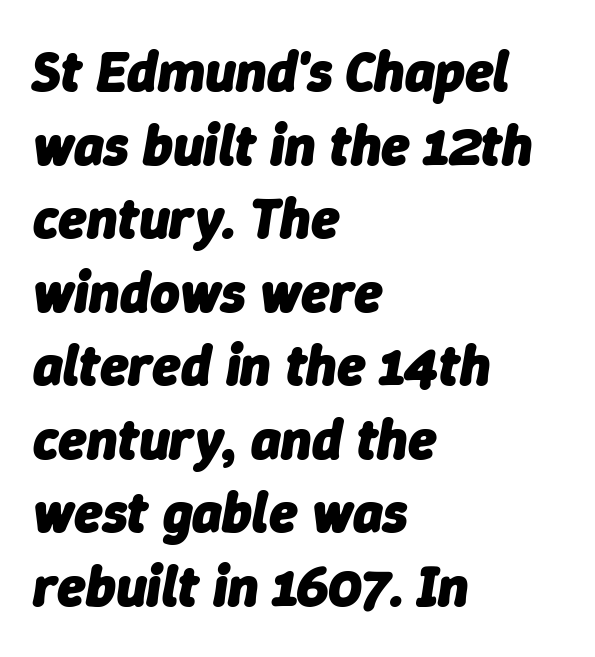
The text carries the slant typical of an italic or oblique font. The rendering uses a moderate line-height, typical for paragraphs. The rag falls on the right side of this text block. Honestly, there is no underline to notice here at all. The letters advance in unequal steps, a hallmark of proportional type. The sample has been set heavy, in full bold.
